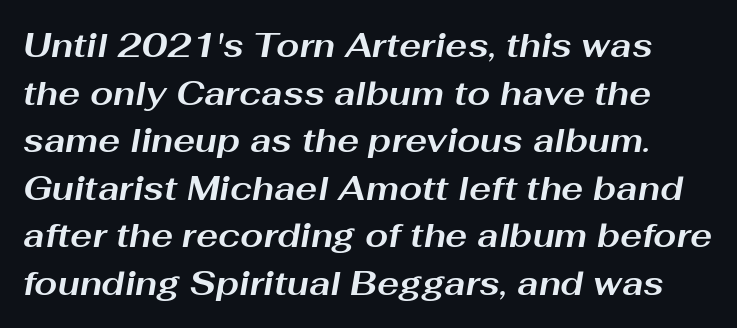
{"italic": "yes", "lean": "right", "slant_degrees": 10, "bold": "yes", "weight": "bold", "width": "wide", "stroke_contrast": "medium", "x_height": "medium", "monospaced": "no", "underline": "no", "line_spacing": "normal", "line_spacing_ratio": 1.44, "letter_spacing": "normal", "letter_spacing_em": 0.0, "glyph_px": 33}
